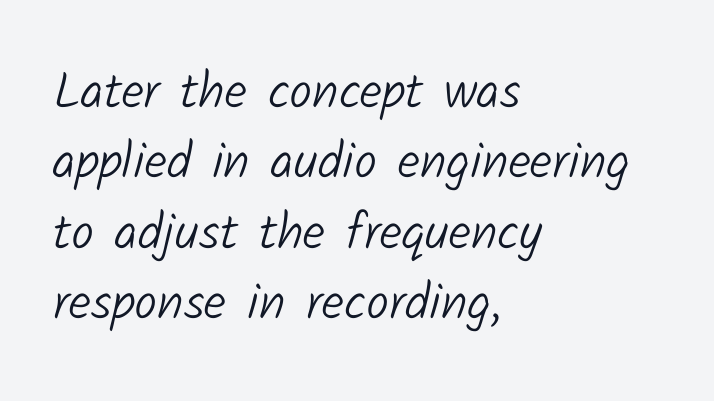
The image shows 51 px light sans-serif type; set left-aligned, normal line spacing (1.38x), normal letter spacing, not underlined; low stroke contrast and a medium x-height.
